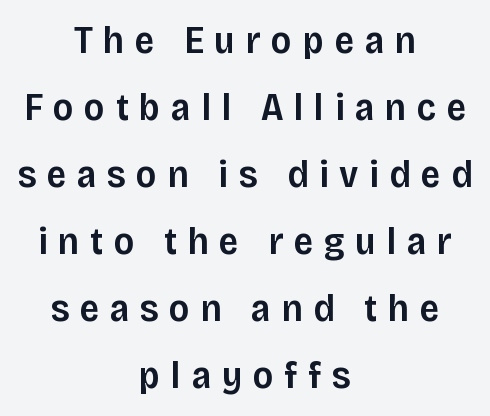
Weight: semibold (demi). You can tell from the bare stems that sans-serif type was used. Quick note: not italic, upright. Looks like regular typesetting: each glyph gets only the width it needs. Descenders hang freely into open space. The type is letterspaced generously, with wide tracking.
